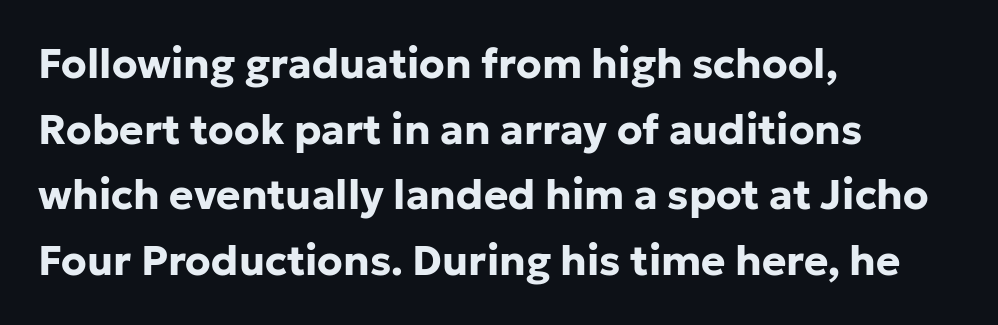
The letters stand straight up with perfectly vertical stems. Students, this is bold: see how much ink each stroke carries. Which margin do the lines hug? The left one — the right edge is uneven. Serif or sans? Sans — the stroke terminals are bare. This sample keeps an unexceptional amount of space between lines. Character widths vary here, with narrow letters taking less room than wide ones.
